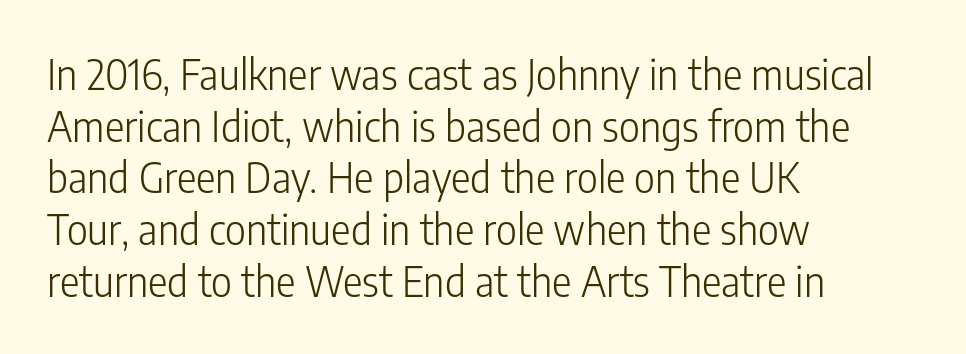
Q: Is the text bold? A: No.
Q: Is the text italic (slanted)? A: No, it is upright.
Q: Is the typeface a serif or a sans-serif typeface? A: Sans-serif.
Q: Is the text underlined? A: No.
Q: How is the paragraph aligned? A: Left-aligned.
Q: Is the spacing between letters normal or unusually wide? A: Normal.
Q: Is the spacing between lines tight, normal or loose? A: Normal.
Q: Width (condensed, normal, or wide)? A: Condensed.
Q: Stroke contrast? A: Low.
Q: x-height? A: Medium.
Q: Monospaced? A: No.
